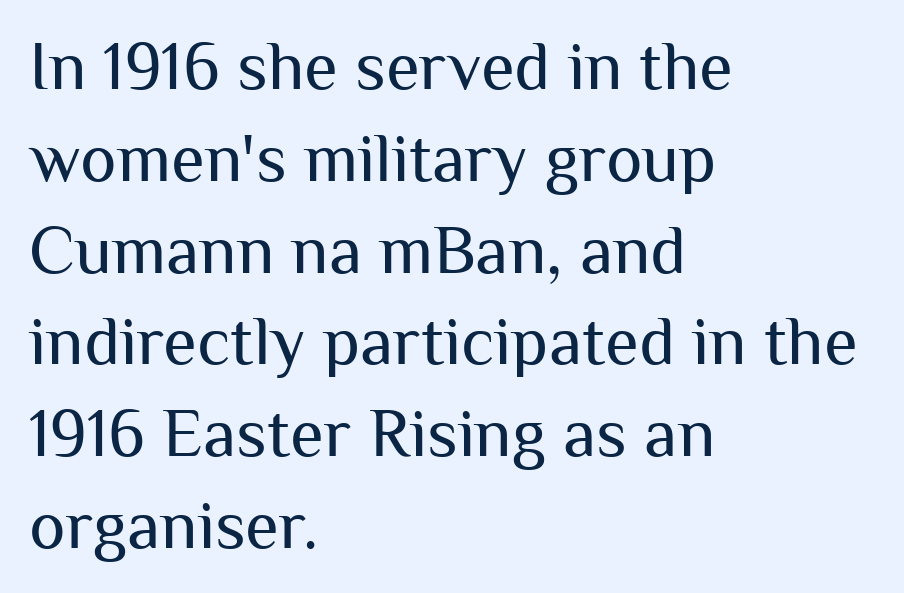
Q: Is the text bold? A: No.
Q: Is the text italic (slanted)? A: No, it is upright.
Q: Is the typeface a serif or a sans-serif typeface? A: Sans-serif.
Q: Is the text underlined? A: No.
Q: How is the paragraph aligned? A: Left-aligned.
Q: Is the spacing between letters normal or unusually wide? A: Normal.
Q: Is the spacing between lines tight, normal or loose? A: Normal.
Q: Width (condensed, normal, or wide)? A: Normal.
Q: Stroke contrast? A: Medium.
Q: x-height? A: Medium.
Q: Monospaced? A: No.
